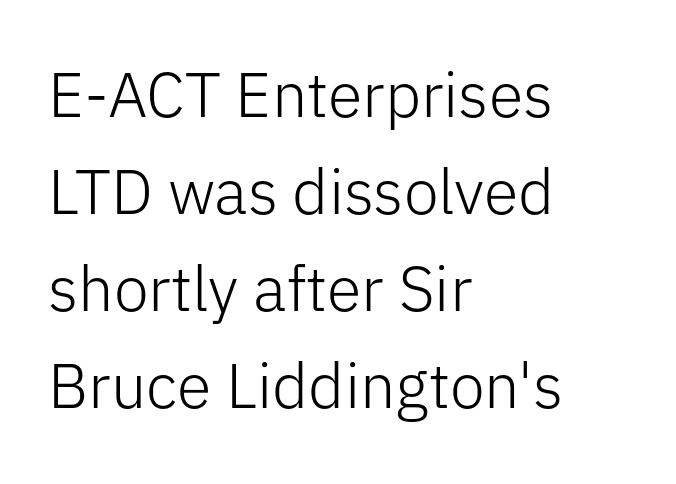
Compared with typical body copy, the letter spacing here is the same. Italic? Not at all — the glyphs are vertical. Rule under the text: the space is simply empty. These glyphs show unthickened strokes, regular width or finer. The face used here is a sans, in the tradition of grotesques and geometrics.
